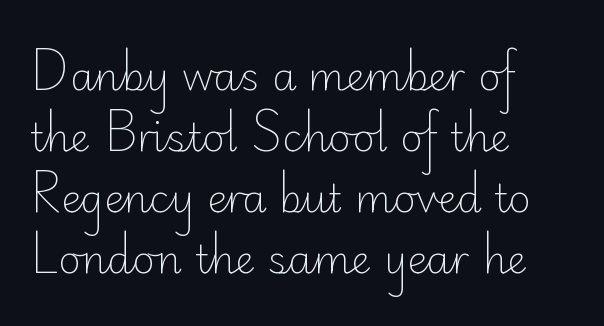
Characters remain perfectly vertical along every line. The rendering uses natural spacing where letterforms have individual widths. Summary of vertical rhythm: regular, with standard interline spacing. Type without underlining.
